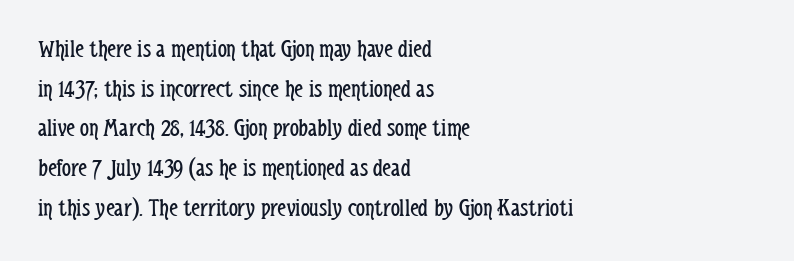
No italicization has been applied; the sample stays upright. Which margin do the lines hug? The left one — the right edge is uneven. Interline gaps are of average width in this sample. Descender tails drop into unmarked territory.
